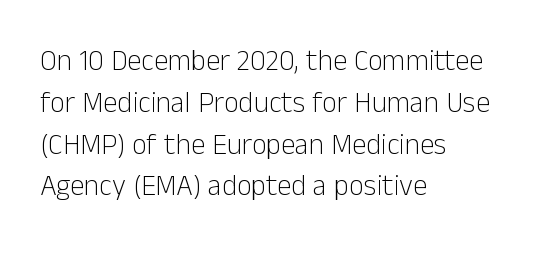
The image shows 29 px light sans-serif type, upright; set left-aligned, normal line spacing (1.44x), normal letter spacing, not underlined; low stroke contrast and a medium x-height.
